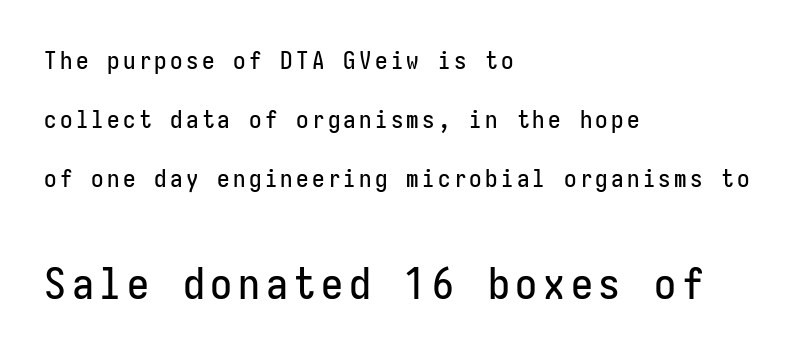
The image shows 44 px condensed sans-serif type, upright, monospaced; set left-aligned, loose line spacing (2.36x), not underlined; the second (bottom) block is 1.76x larger; low stroke contrast and a medium x-height.
